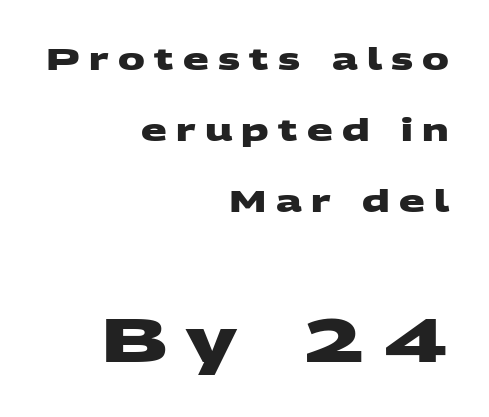
Q: Is the text bold? A: Yes.
Q: Is the typeface a serif or a sans-serif typeface? A: Sans-serif.
Q: Is the text underlined? A: No.
Q: How is the paragraph aligned? A: Right-aligned.
Q: Is the spacing between letters normal or unusually wide? A: Unusually wide.
Q: Is the spacing between lines tight, normal or loose? A: Loose.
Q: Which block of text is set in a larger size, the first (top) or the second (bottom)? A: The second (bottom) one.
Q: Width (condensed, normal, or wide)? A: Wide.
Q: Stroke contrast? A: Medium.
Q: x-height? A: Large.
Q: Monospaced? A: No.
